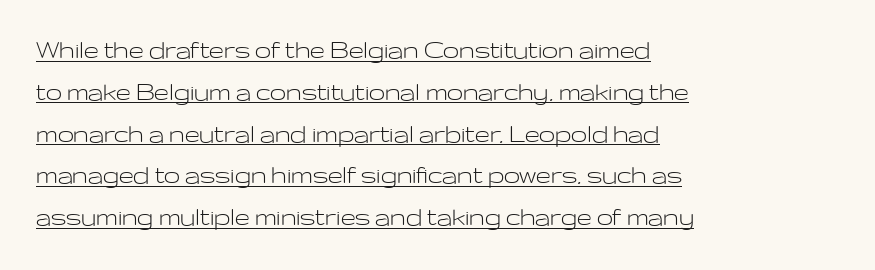
Q: Is the text bold? A: No.
Q: Is the text italic (slanted)? A: No, it is upright.
Q: Is the typeface a serif or a sans-serif typeface? A: Sans-serif.
Q: Is the text underlined? A: Yes.
Q: How is the paragraph aligned? A: Left-aligned.
Q: Is the spacing between letters normal or unusually wide? A: Normal.
Q: Is the spacing between lines tight, normal or loose? A: Normal.
Q: Width (condensed, normal, or wide)? A: Wide.
Q: Stroke contrast? A: Low.
Q: x-height? A: Medium.
Q: Monospaced? A: No.
